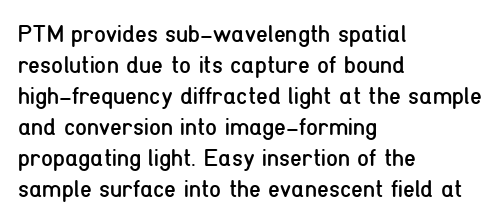
These lines keep a tight, regular rhythm from letter to letter. Notice how descenders clear the ascenders below comfortably — that's standard leading. These lines were composed using upright roman letters. One-word summary of the alignment: left. Nobody drew a line under any word here. The typesetting does not lean heavy: it is not bold.
